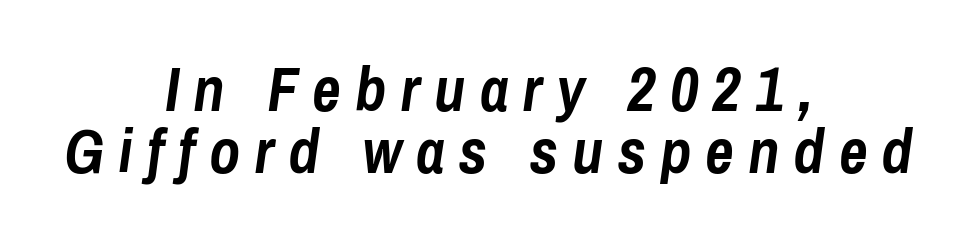
{"italic": "yes", "lean": "right", "slant_degrees": 8, "bold": "yes", "weight": "semibold", "width": "condensed", "stroke_contrast": "low", "x_height": "medium", "monospaced": "no", "underline": "no", "align": "center", "line_spacing": "tight", "line_spacing_ratio": 0.99, "letter_spacing": "wide", "letter_spacing_em": 0.22, "glyph_px": 63}
